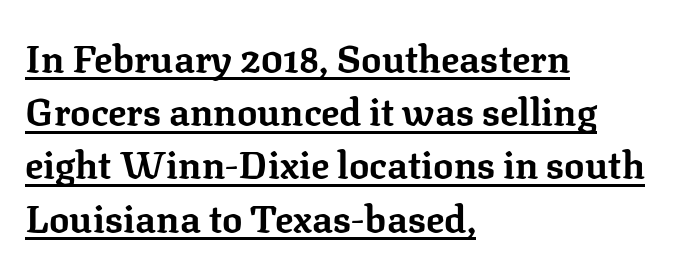
Vertically, the passage feels balanced, rows spaced as you'd expect. Is this a fixed-width face? No — the glyphs have proportional, varying widths. These lines are set flush left with a ragged right edge. If you drew a line through each stem, it would be perfectly vertical. What decoration does the sample have? An underline. Note: serifs present on the glyphs.
